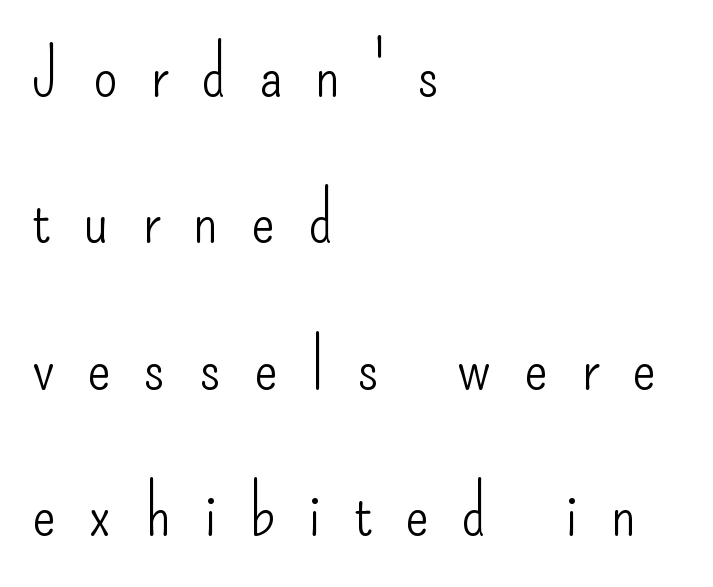
Q: Is the text bold? A: No.
Q: Is the text italic (slanted)? A: No, it is upright.
Q: Is the typeface a serif or a sans-serif typeface? A: Sans-serif.
Q: Is the text underlined? A: No.
Q: How is the paragraph aligned? A: Left-aligned.
Q: Is the spacing between letters normal or unusually wide? A: Unusually wide.
Q: Is the spacing between lines tight, normal or loose? A: Loose.
Q: Width (condensed, normal, or wide)? A: Condensed.
Q: Stroke contrast? A: Low.
Q: x-height? A: Small.
Q: Monospaced? A: No.
